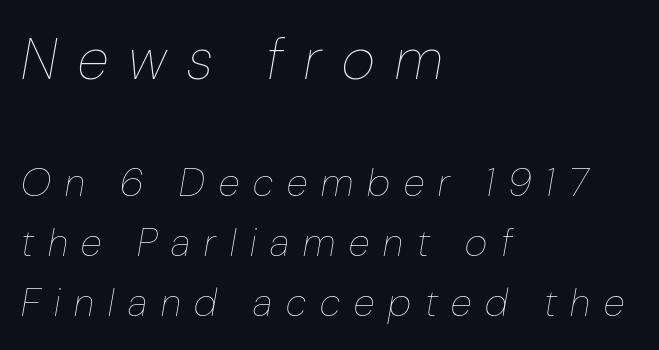
Spacing verdict: proportional, widths tailored to each character. In CSS terms this would be text-align: left. Successive baselines arrive at the customary interval. Characters are canted at an angle relative to the baseline's perpendicular.
